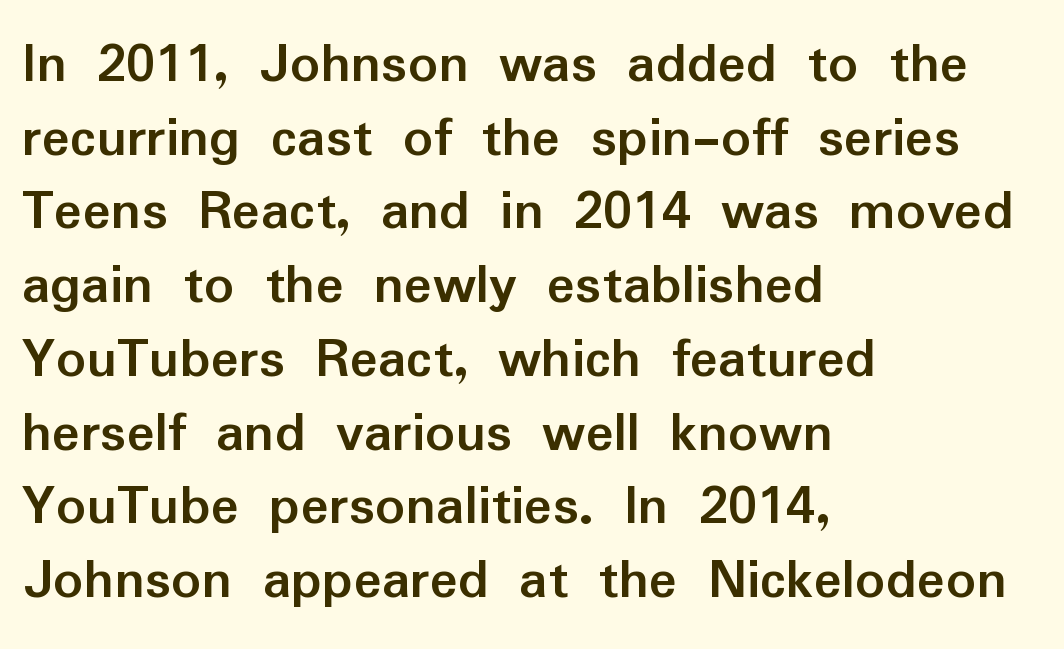
Strokes here are thick enough to call this a true bold. The words here are not underlined. In terms of letterform style, serifs are entirely absent. Varying glyph widths throughout — classic text-font behaviour. Tracking here is standard; glyphs follow each other at the usual distance. Notice how descenders clear the ascenders below comfortably — that's standard leading.
